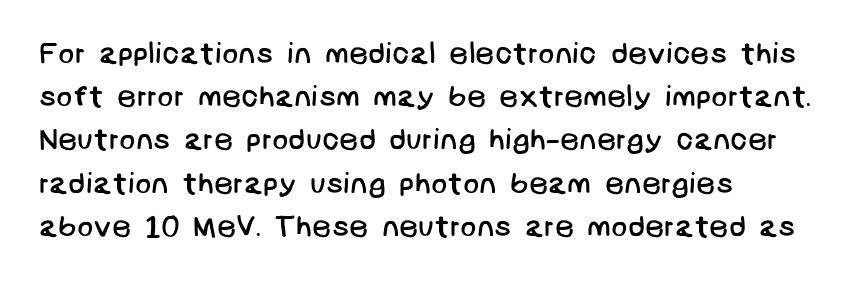
The image shows 30 px regular-weight sans-serif type; set left-aligned, normal line spacing (1.44x), normal letter spacing, not underlined; low stroke contrast and a large x-height.
